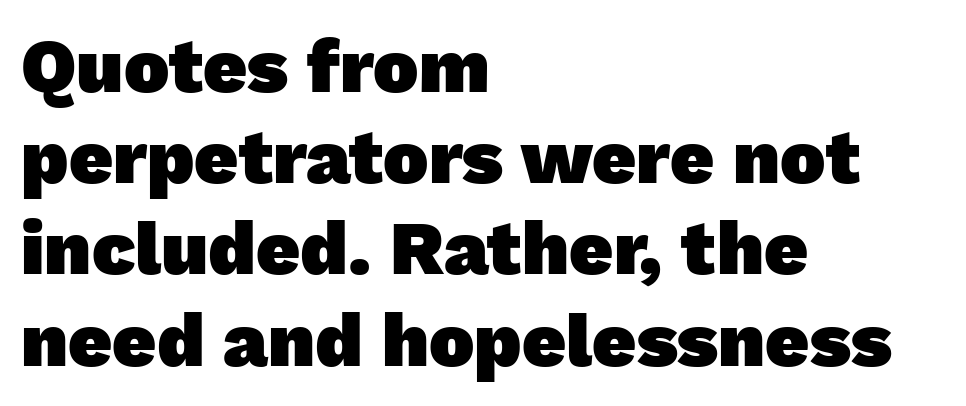
A bare baseline throughout the passage. Font category for this specimen: sans-serif. Here the glyphs are tracked normally, forming tight word shapes. Typeset ragged right — the left edge is the straight one. The passage shown is emphatically bold. Spacing verdict: proportional, widths tailored to each character.
